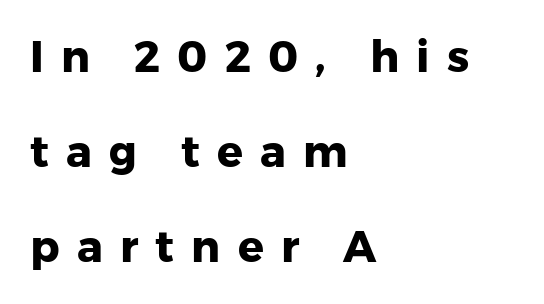
The image shows 43 px heavy sans-serif type, upright; set left-aligned, loose line spacing (2.21x), unusually wide letter spacing (+0.4 em), not underlined; low stroke contrast and a medium x-height.
